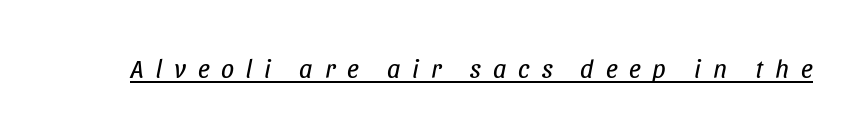
Looks like someone drew a line under every word here. Nothing heavy about these letters — not bold at all. Tall strokes in this sample are angled rather than plumb. These lines have a slow, spaced-out rhythm from letter to letter.
